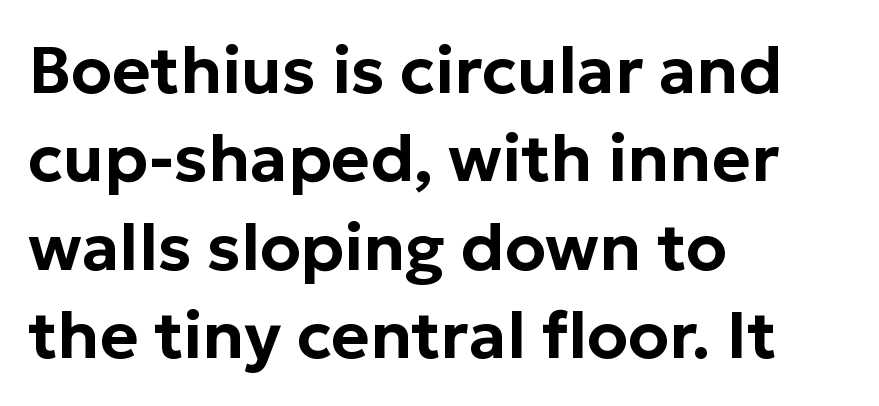
Is the letter spacing exaggerated? No — it looks like the ordinary default. The baseline area is clear. The text was rendered using a sans face with plain stroke endings. Notice how the passage keeps a crisp vertical edge on the left only.
